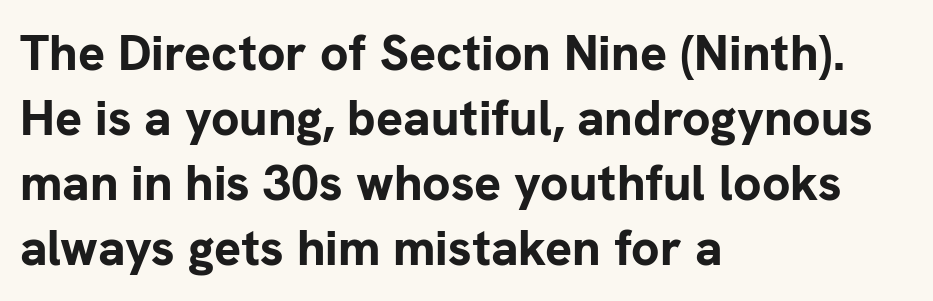
{"serif": "no", "italic": "no", "bold": "yes", "weight": "bold", "width": "normal", "stroke_contrast": "low", "x_height": "medium", "monospaced": "no", "underline": "no", "align": "left", "line_spacing": "normal", "line_spacing_ratio": 1.3, "letter_spacing": "normal", "letter_spacing_em": 0.0, "glyph_px": 50}
